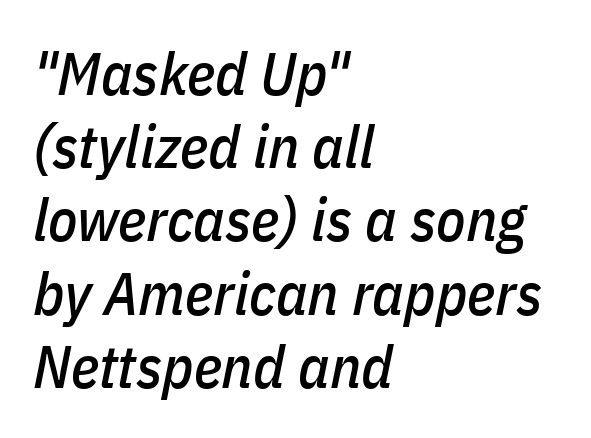
This sample has the flowing, uneven cadence of proportional lettering. In terms of posture, this sample is oblique. The foot of each line stays bare and open. Nobody touched the tracking dial on this one. Is the block centered? No — it sits flush against the left margin.
